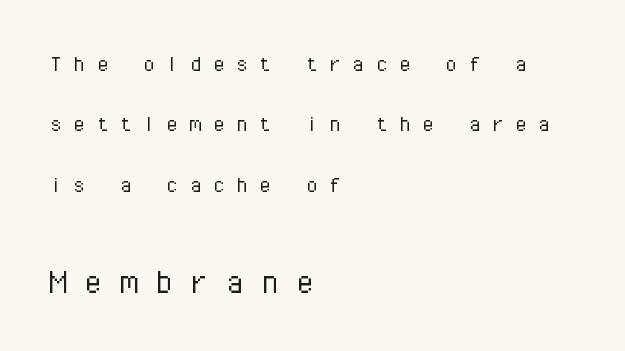
Do the letters lean? They stand straight. Does the copy run flush right? No — it runs flush left. No word sits above an underline. You could count columns in this text — the font is strictly monospaced.
